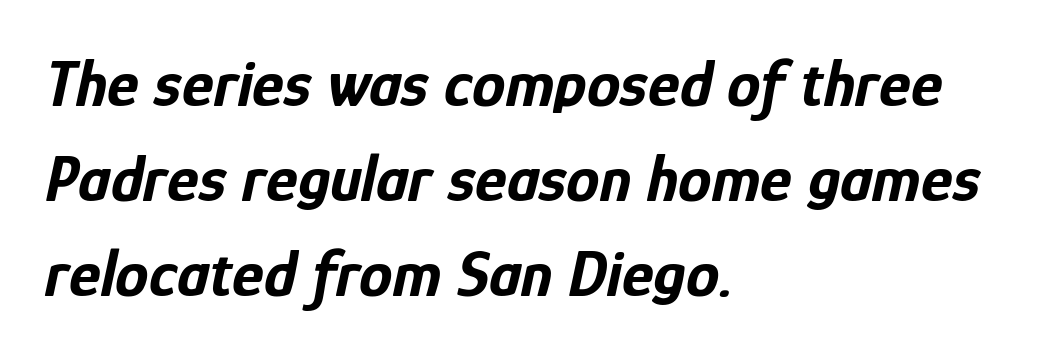
The image shows 67 px bold, condensed type, italic (leaning right); set left-aligned, normal line spacing (1.42x), normal letter spacing, not underlined; low stroke contrast and a medium x-height.
